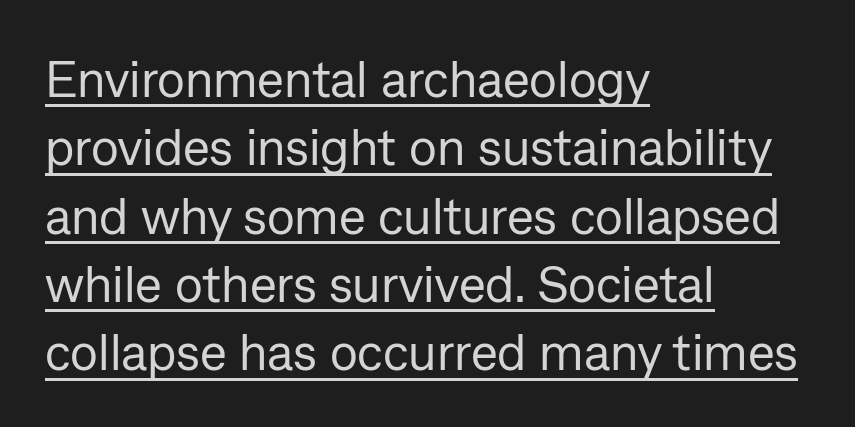
The image shows 51 px regular-weight sans-serif type, upright; set left-aligned, normal line spacing (1.34x), normal letter spacing, underlined; low stroke contrast and a medium x-height.
